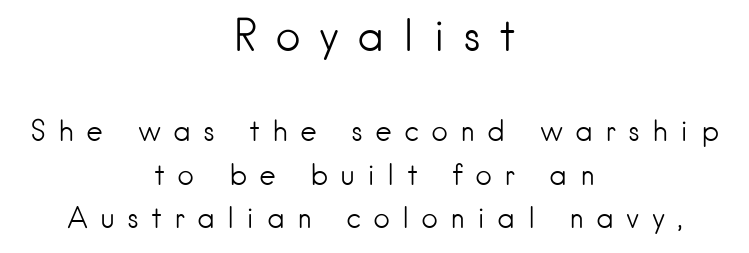
{"serif": "no", "italic": "no", "bold": "no", "weight": "light", "width": "normal", "stroke_contrast": "low", "x_height": "small", "monospaced": "no", "underline": "no", "align": "center", "line_spacing": "normal", "line_spacing_ratio": 1.5, "letter_spacing": "wide", "letter_spacing_em": 0.41, "larger_block": "first", "size_ratio": 1.52, "glyph_px": 44}
